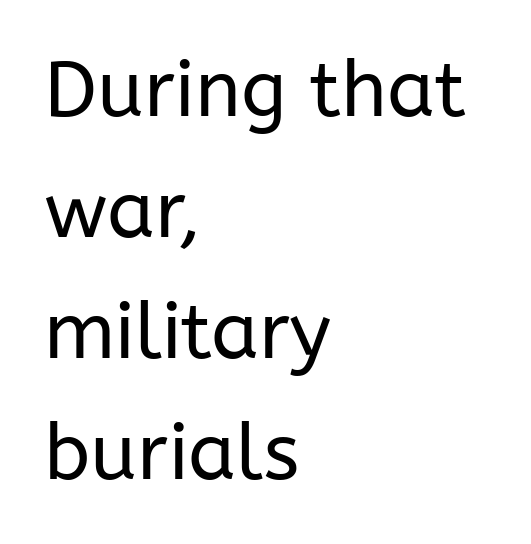
The image shows 78 px regular-weight sans-serif type, upright; set left-aligned, normal line spacing (1.55x), normal letter spacing, not underlined; low stroke contrast and a medium x-height.
